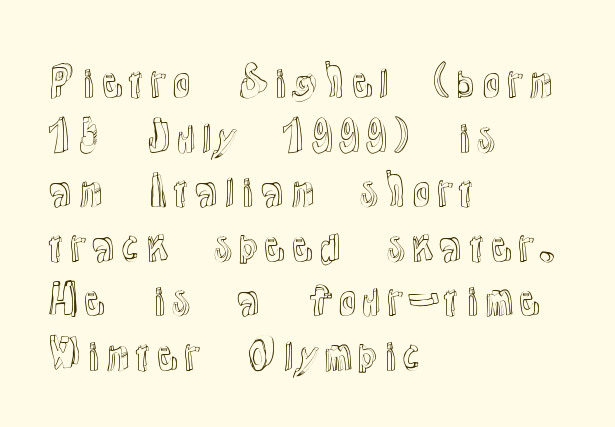
{"italic": "no", "width": "normal", "x_height": "medium", "monospaced": "no", "underline": "no", "align": "left", "line_spacing": "normal", "line_spacing_ratio": 1.33, "letter_spacing": "normal", "letter_spacing_em": 0.0, "glyph_px": 41}
